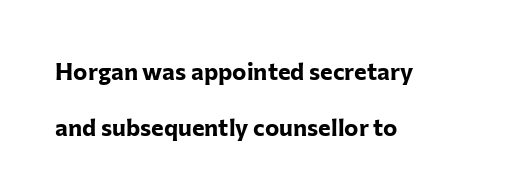
The image shows 24 px bold type, upright; set left-aligned, loose line spacing (2.32x), normal letter spacing, not underlined.
